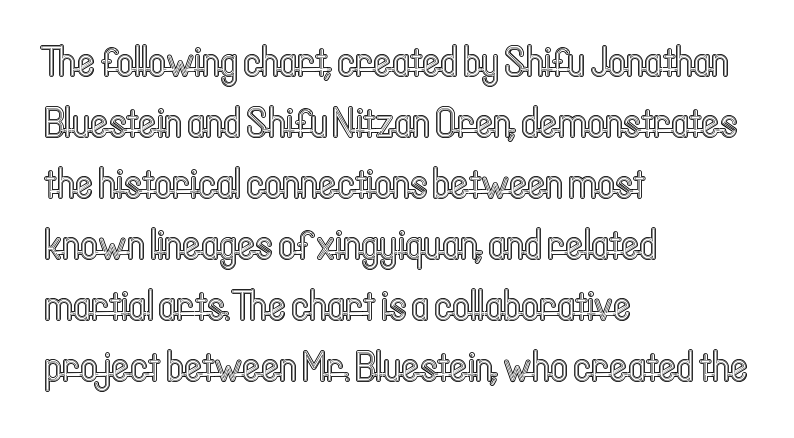
{"italic": "no", "width": "condensed", "x_height": "medium", "monospaced": "no", "underline": "no", "align": "left", "line_spacing": "normal", "line_spacing_ratio": 1.42, "letter_spacing": "normal", "letter_spacing_em": 0.0, "glyph_px": 43}
